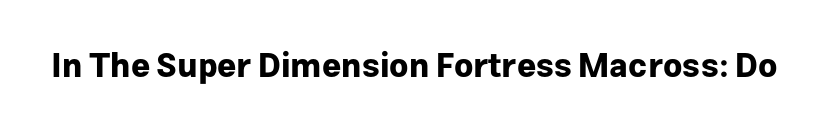
Q: Is the text bold? A: Yes.
Q: Is the text italic (slanted)? A: No, it is upright.
Q: Is the typeface a serif or a sans-serif typeface? A: Sans-serif.
Q: Is the text underlined? A: No.
Q: Is the spacing between letters normal or unusually wide? A: Normal.
Q: Width (condensed, normal, or wide)? A: Normal.
Q: Stroke contrast? A: Low.
Q: x-height? A: Medium.
Q: Monospaced? A: No.
